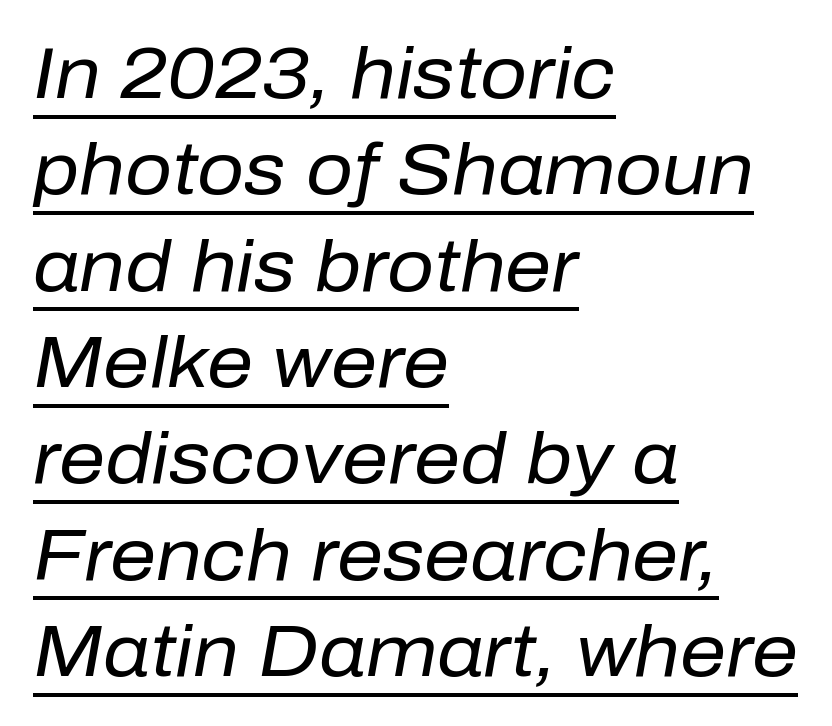
{"italic": "yes", "lean": "right", "slant_degrees": 10, "bold": "no", "weight": "regular", "width": "normal", "stroke_contrast": "low", "x_height": "medium", "monospaced": "no", "underline": "yes", "align": "left", "line_spacing": "normal", "line_spacing_ratio": 1.32, "letter_spacing": "normal", "letter_spacing_em": 0.0, "glyph_px": 73}
